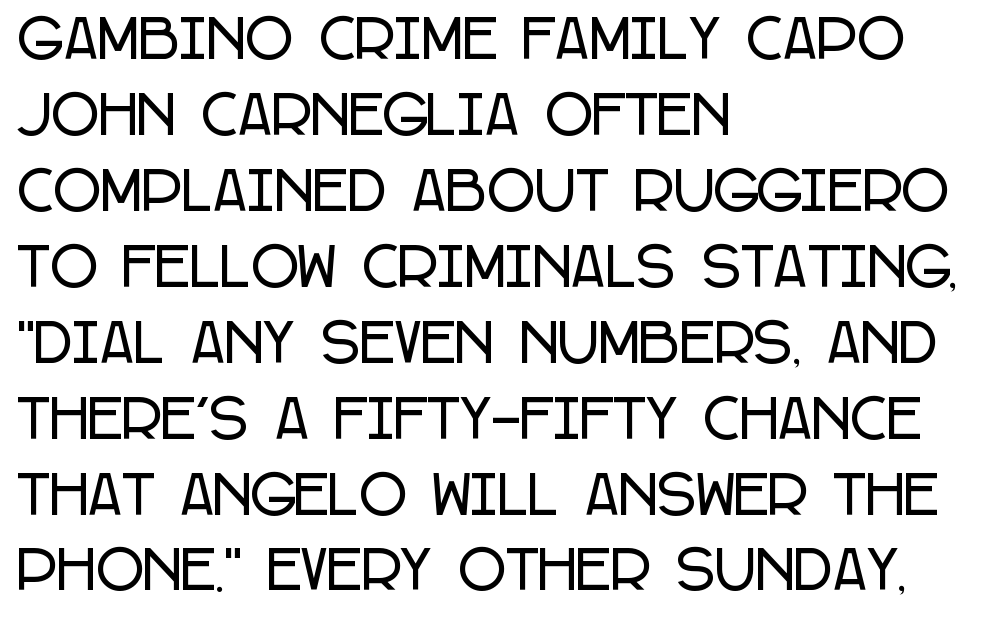
{"serif": "no", "italic": "no", "width": "condensed", "stroke_contrast": "low", "x_height": "large", "monospaced": "no", "underline": "no", "align": "left", "line_spacing": "normal", "line_spacing_ratio": 1.46, "letter_spacing": "normal", "letter_spacing_em": 0.0, "glyph_px": 52}
